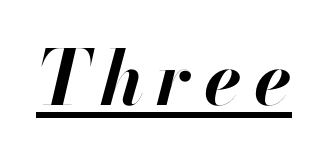
The image shows 76 px bold type, italic (leaning right); set underlined; high stroke contrast and a small x-height.
